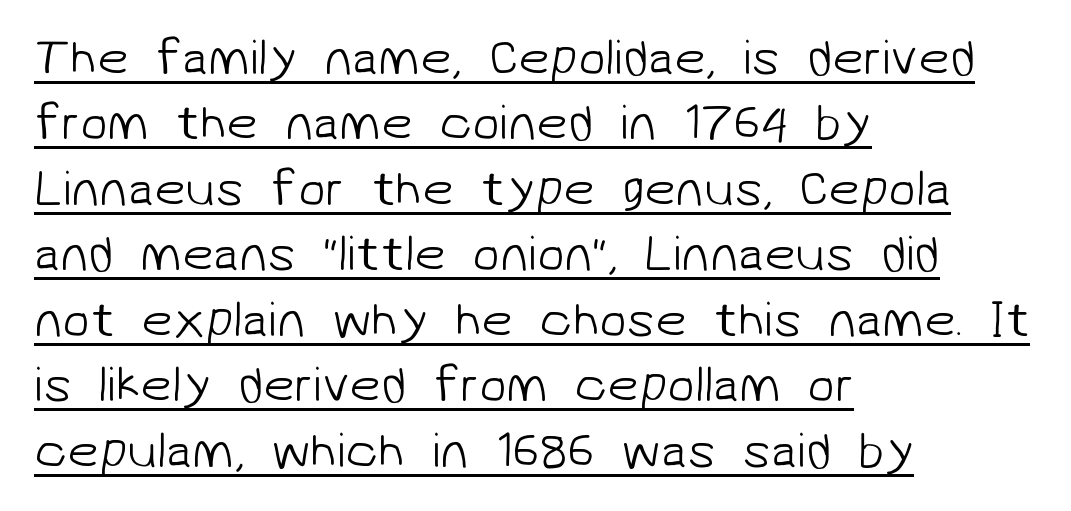
The image shows 50 px light sans-serif type; set left-aligned, normal line spacing (1.31x), normal letter spacing, underlined; low stroke contrast and a medium x-height.
